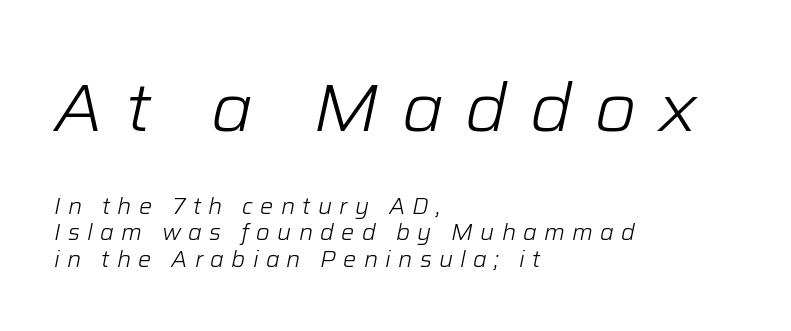
Q: Is the text bold? A: No.
Q: Is the text italic (slanted)? A: Yes, it leans right by about 12 degrees.
Q: Is the text underlined? A: No.
Q: How is the paragraph aligned? A: Left-aligned.
Q: Is the spacing between letters normal or unusually wide? A: Unusually wide.
Q: Which block of text is set in a larger size, the first (top) or the second (bottom)? A: The first (top) one.
Q: Width (condensed, normal, or wide)? A: Normal.
Q: Stroke contrast? A: Low.
Q: x-height? A: Medium.
Q: Monospaced? A: No.
